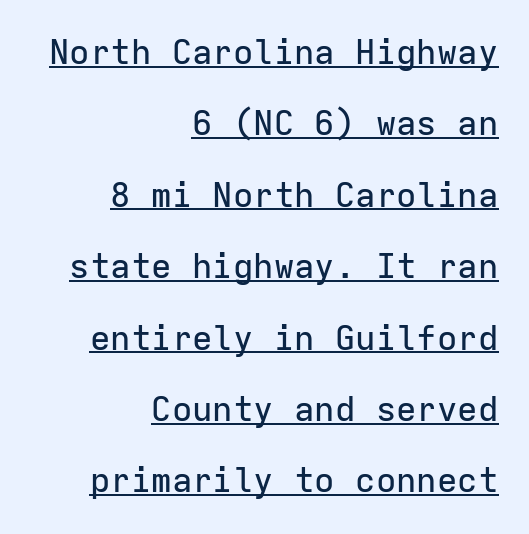
{"serif": "no", "italic": "no", "width": "normal", "stroke_contrast": "low", "x_height": "medium", "monospaced": "yes", "underline": "yes", "align": "right", "line_spacing": "loose", "line_spacing_ratio": 2.1, "letter_spacing": "normal", "letter_spacing_em": 0.0, "glyph_px": 34}
